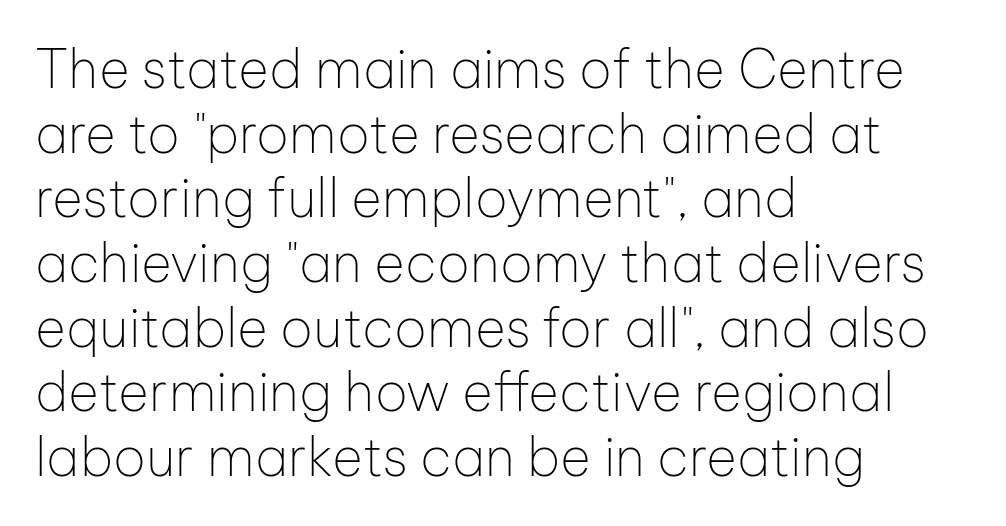
The specimen reads as upright at a glance. The gap between lines stays unmarked. These lines stack with their left ends in a neat column. You can tell from the bare stems that sans-serif type was used. Looks like regular typesetting: each glyph gets only the width it needs.
